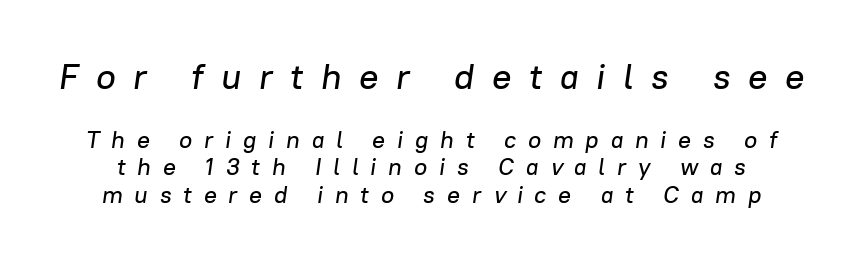
{"italic": "yes", "lean": "right", "slant_degrees": 8, "width": "normal", "stroke_contrast": "low", "x_height": "medium", "monospaced": "no", "underline": "no", "line_spacing_ratio": 1.16, "letter_spacing": "wide", "letter_spacing_em": 0.49, "larger_block": "first", "size_ratio": 1.5, "glyph_px": 36}
